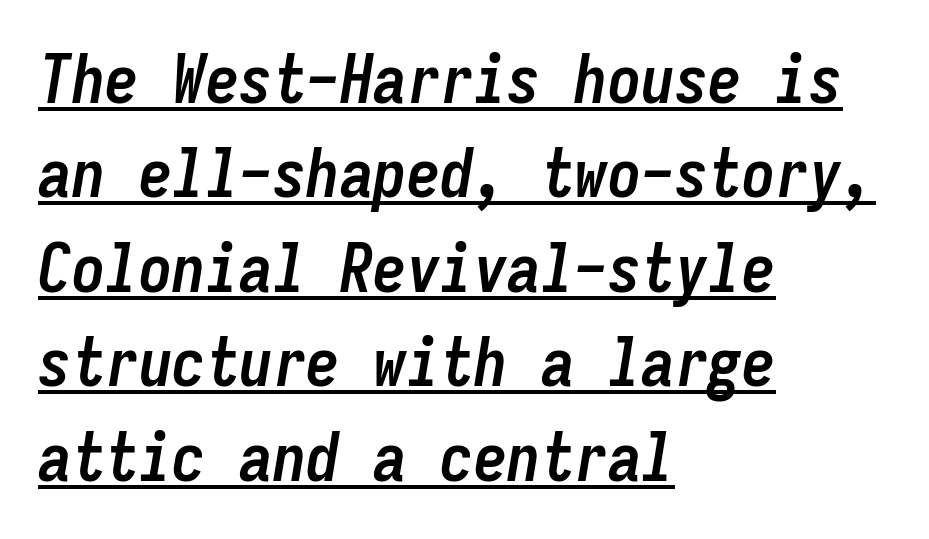
Q: Is the text bold? A: Yes.
Q: Is the text italic (slanted)? A: Yes, it leans right by about 9 degrees.
Q: Is the text underlined? A: Yes.
Q: How is the paragraph aligned? A: Left-aligned.
Q: Is the spacing between letters normal or unusually wide? A: Normal.
Q: Is the spacing between lines tight, normal or loose? A: Normal.
Q: Width (condensed, normal, or wide)? A: Condensed.
Q: Stroke contrast? A: Low.
Q: x-height? A: Medium.
Q: Monospaced? A: Yes.
